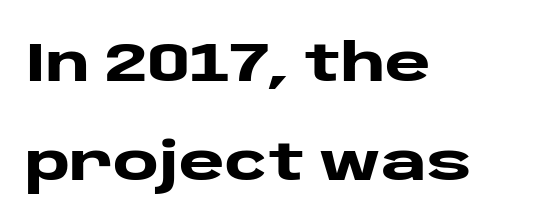
{"serif": "no", "italic": "no", "bold": "yes", "weight": "heavy", "width": "wide", "stroke_contrast": "low", "x_height": "large", "monospaced": "no", "underline": "no", "align": "left", "line_spacing_ratio": 1.8, "letter_spacing": "normal", "letter_spacing_em": 0.0, "glyph_px": 55}
